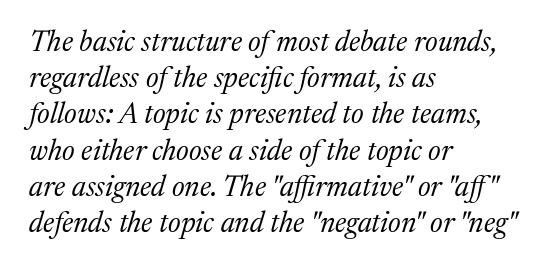
Is this a fixed-width face? No — the glyphs have proportional, varying widths. Honestly, the letter spacing is just normal — you wouldn't notice it. No word sits above an underline. The vertical gap from one line to the next is medium. Notice how the stems are inclined rather than vertical — that's the hallmark of italics. Every row of glyphs begins at an identical x-position on the left.
